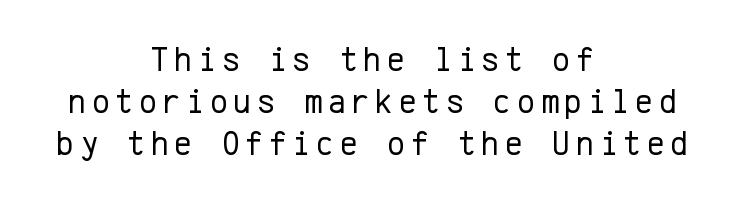
Q: Is the text bold? A: No.
Q: Is the text italic (slanted)? A: No, it is upright.
Q: Is the typeface a serif or a sans-serif typeface? A: Sans-serif.
Q: Is the text underlined? A: No.
Q: How is the paragraph aligned? A: Centered.
Q: Width (condensed, normal, or wide)? A: Normal.
Q: Stroke contrast? A: Low.
Q: x-height? A: Medium.
Q: Monospaced? A: Yes.
